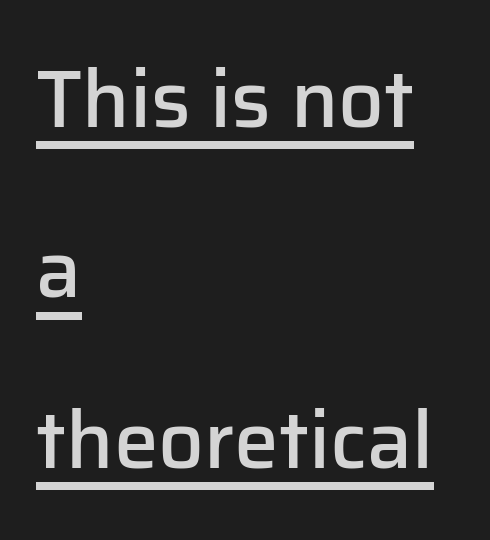
The image shows 80 px semibold sans-serif type, upright; set left-aligned, loose line spacing (2.13x), normal letter spacing, underlined; low stroke contrast and a medium x-height.
